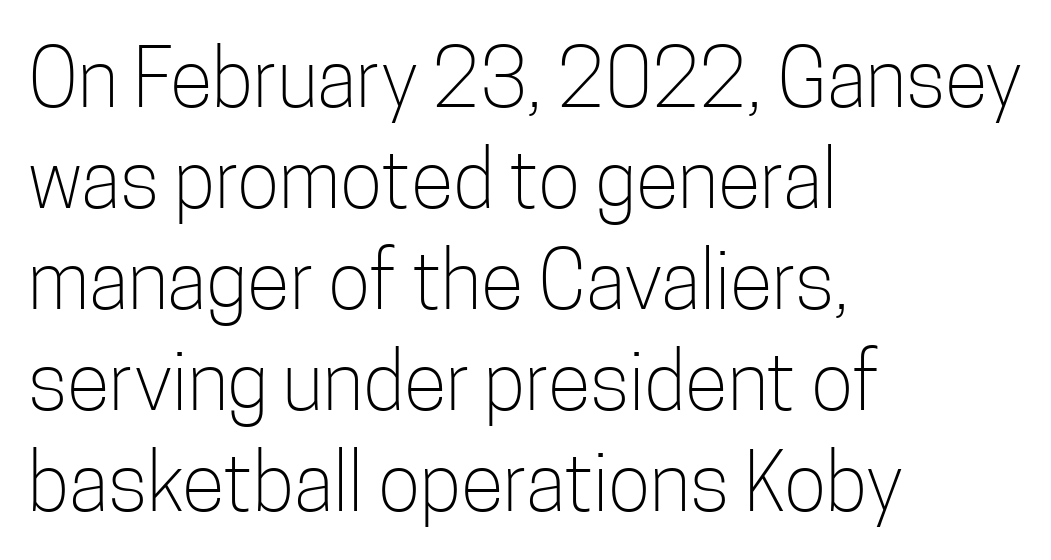
Q: Is the text bold? A: No.
Q: Is the text italic (slanted)? A: No, it is upright.
Q: Is the typeface a serif or a sans-serif typeface? A: Sans-serif.
Q: Is the text underlined? A: No.
Q: How is the paragraph aligned? A: Left-aligned.
Q: Is the spacing between letters normal or unusually wide? A: Normal.
Q: Is the spacing between lines tight, normal or loose? A: Normal.
Q: Width (condensed, normal, or wide)? A: Condensed.
Q: Stroke contrast? A: Low.
Q: x-height? A: Medium.
Q: Monospaced? A: No.
